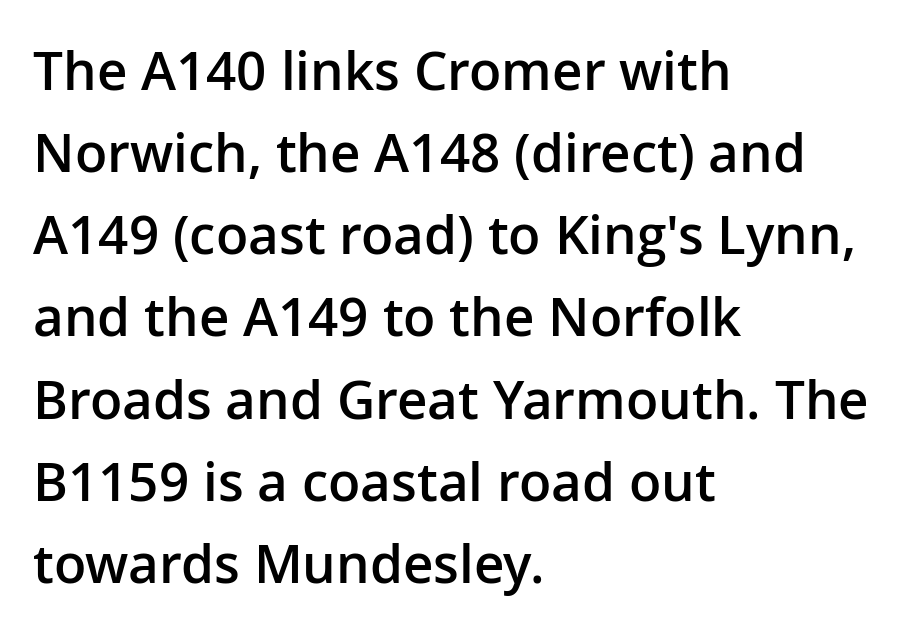
{"serif": "no", "italic": "no", "bold": "semi", "weight": "semibold", "width": "normal", "stroke_contrast": "low", "x_height": "medium", "monospaced": "no", "underline": "no", "align": "left", "line_spacing": "normal", "line_spacing_ratio": 1.55, "letter_spacing": "normal", "letter_spacing_em": 0.0, "glyph_px": 53}
